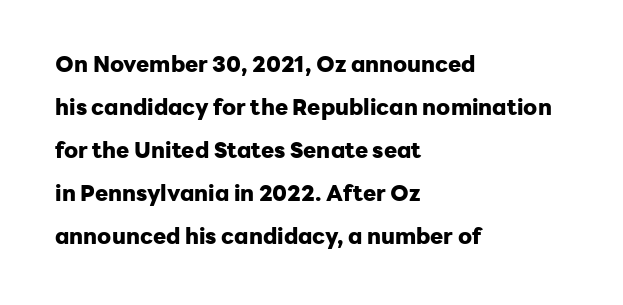
Strong, thick strokes mark this as bold type. No extra tracking has been applied to these lines. Posture: upright roman. Line spacing here is loose. Leftover space on each line is placed entirely after the last word.
